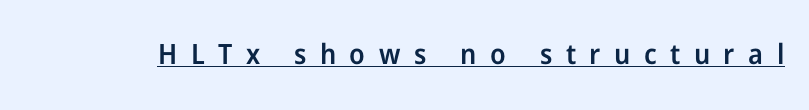
The image shows 28 px semibold sans-serif type, upright; set unusually wide letter spacing (+0.48 em), underlined; low stroke contrast and a medium x-height.
